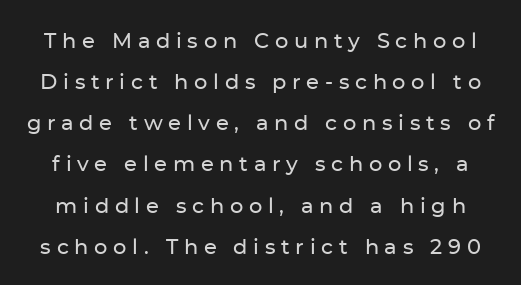
{"italic": "no", "underline": "no", "line_spacing": "loose", "line_spacing_ratio": 1.96, "letter_spacing": "wide", "letter_spacing_em": 0.27, "glyph_px": 21}
